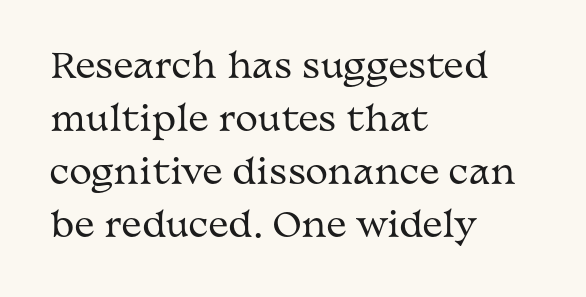
Classification — serif. There is no visible air inserted between adjacent glyphs. The leading is moderate, giving the passage an even texture. Each letter keeps its own natural width here, so spacing adapts to shape.
